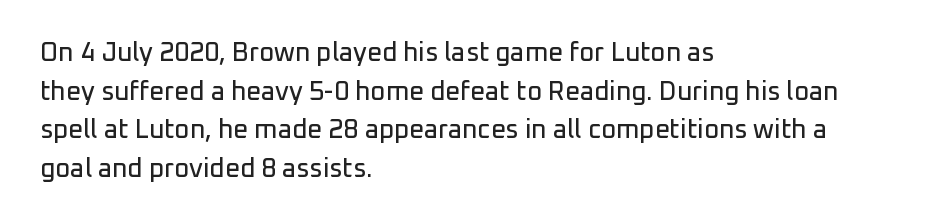
The image shows 26 px text type, upright; set left-aligned, normal line spacing (1.49x), normal letter spacing, not underlined.
